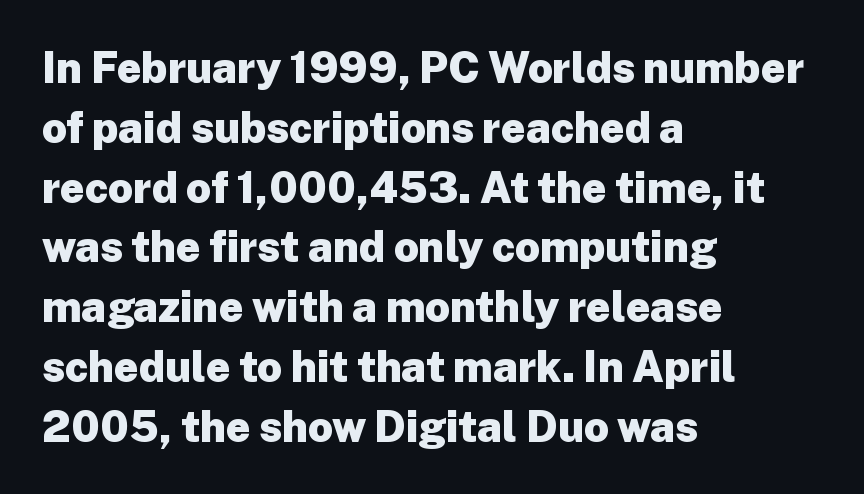
{"serif": "no", "italic": "no", "bold": "yes", "weight": "heavy", "width": "normal", "stroke_contrast": "low", "x_height": "medium", "monospaced": "no", "underline": "no", "align": "left", "line_spacing": "normal", "line_spacing_ratio": 1.39, "letter_spacing": "normal", "letter_spacing_em": 0.0, "glyph_px": 43}
